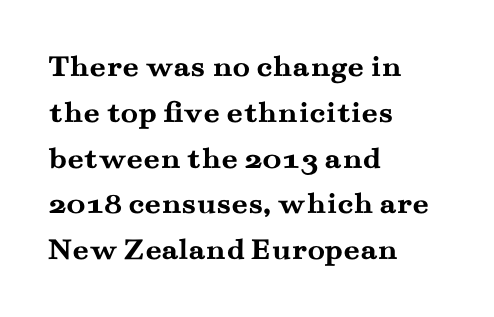
The image shows 32 px semibold, wide serif type, upright; set left-aligned, normal line spacing (1.43x), normal letter spacing, not underlined; medium stroke contrast and a small x-height.
